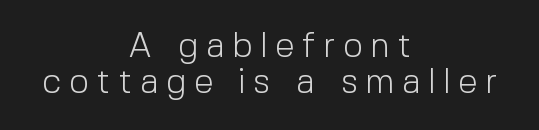
The image shows 35 px light sans-serif type, upright; set centered, tight line spacing (1.02x), unusually wide letter spacing (+0.22 em), not underlined; a medium x-height.
